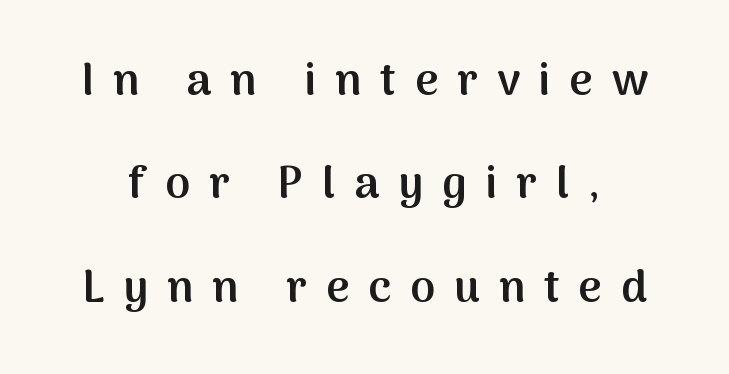
{"serif": "no", "italic": "no", "bold": "semi", "weight": "semibold", "width": "normal", "stroke_contrast": "medium", "x_height": "medium", "monospaced": "no", "underline": "no", "line_spacing": "loose", "line_spacing_ratio": 2.3, "letter_spacing": "wide", "letter_spacing_em": 0.42, "glyph_px": 45}
